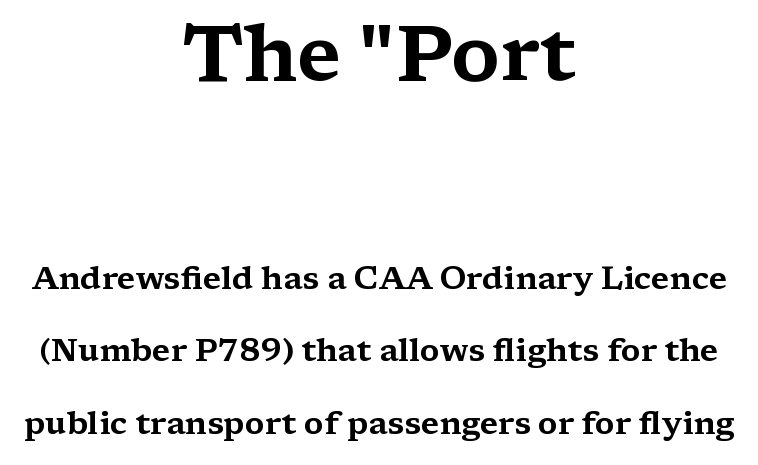
The image shows 79 px wide serif type, upright; set centered, loose line spacing (2.27x), normal letter spacing, not underlined; the first (top) block is 2.47x larger; medium stroke contrast and a medium x-height.
